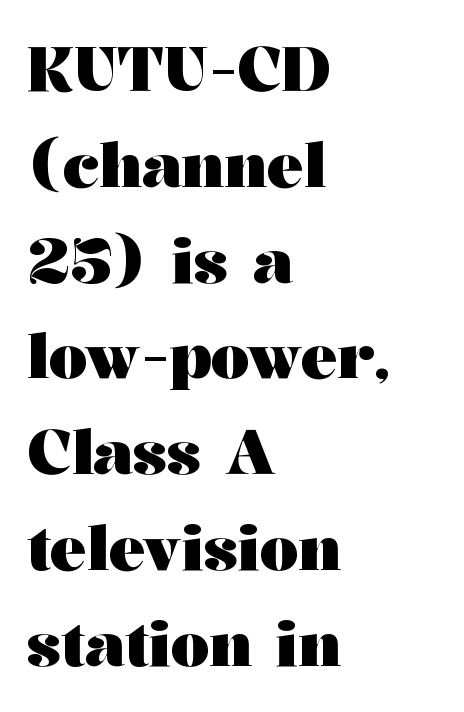
{"serif": "yes", "italic": "no", "bold": "yes", "weight": "heavy", "width": "wide", "stroke_contrast": "medium", "x_height": "medium", "monospaced": "no", "underline": "no", "align": "left", "line_spacing": "normal", "line_spacing_ratio": 1.57, "letter_spacing": "normal", "letter_spacing_em": 0.0, "glyph_px": 61}
